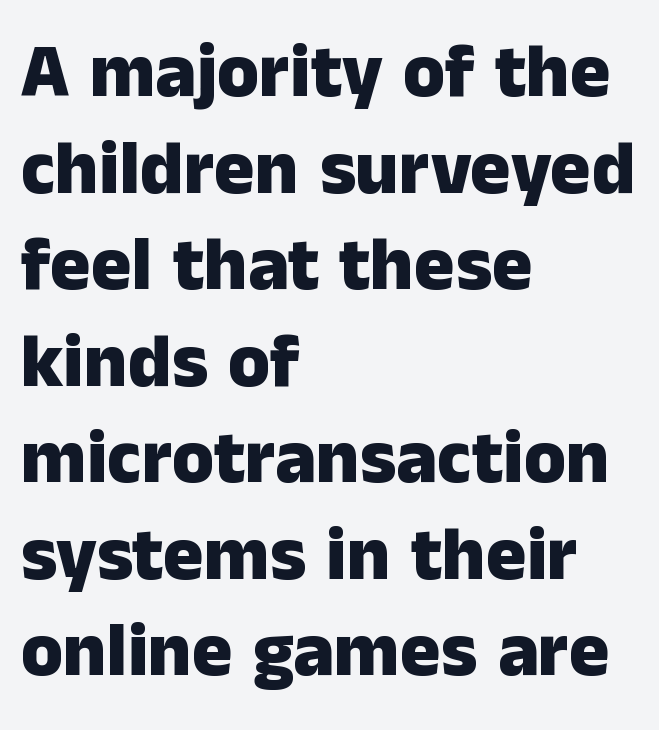
Q: Is the text bold? A: Yes.
Q: Is the text italic (slanted)? A: No, it is upright.
Q: Is the typeface a serif or a sans-serif typeface? A: Sans-serif.
Q: Is the text underlined? A: No.
Q: How is the paragraph aligned? A: Left-aligned.
Q: Is the spacing between letters normal or unusually wide? A: Normal.
Q: Is the spacing between lines tight, normal or loose? A: Normal.
Q: Width (condensed, normal, or wide)? A: Normal.
Q: Stroke contrast? A: Low.
Q: x-height? A: Medium.
Q: Monospaced? A: No.
